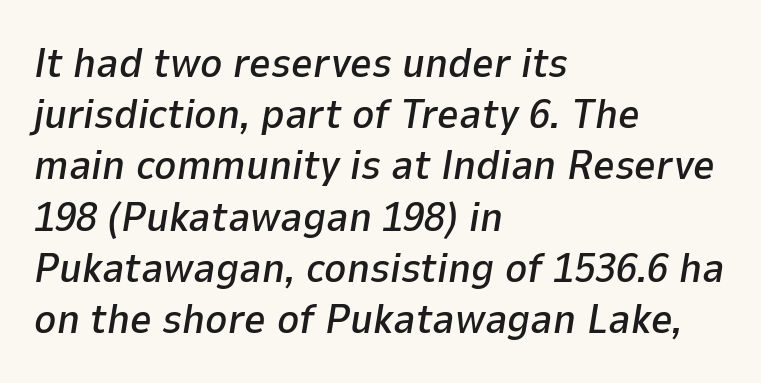
{"italic": "yes", "lean": "right", "slant_degrees": 9, "width": "normal", "stroke_contrast": "low", "x_height": "medium", "monospaced": "no", "underline": "no", "align": "left", "line_spacing_ratio": 1.22, "letter_spacing": "normal", "letter_spacing_em": 0.0, "glyph_px": 42}
